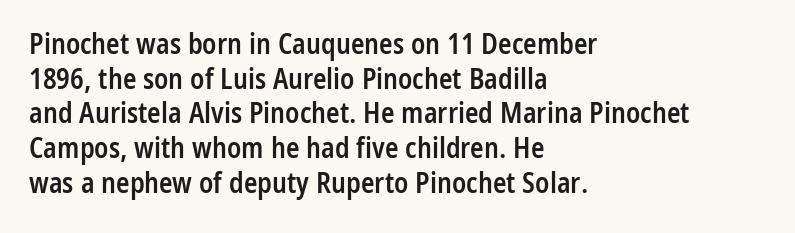
{"serif": "no", "italic": "no", "bold": "semi", "weight": "semibold", "width": "condensed", "stroke_contrast": "low", "x_height": "medium", "monospaced": "no", "underline": "no", "align": "left", "line_spacing_ratio": 1.24, "letter_spacing": "normal", "letter_spacing_em": 0.0, "glyph_px": 28}
